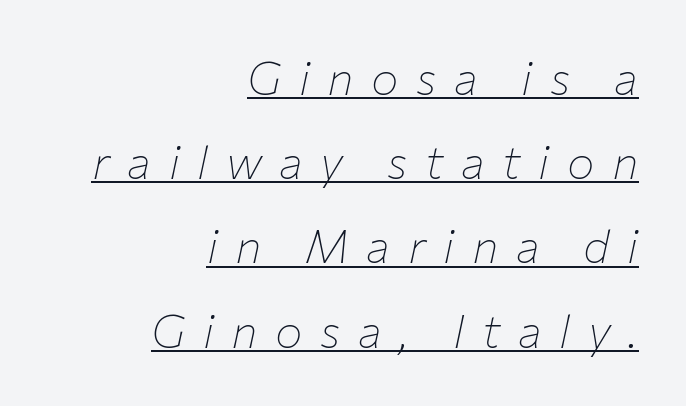
These characters rest on top of a visible drawn line. The text carries the slant typical of an italic or oblique font. How are the letters spaced? Widely, with obvious added tracking. The letters look calm and open, with moderate or lighter stems. Each line ends at the same right margin while the left side varies.
